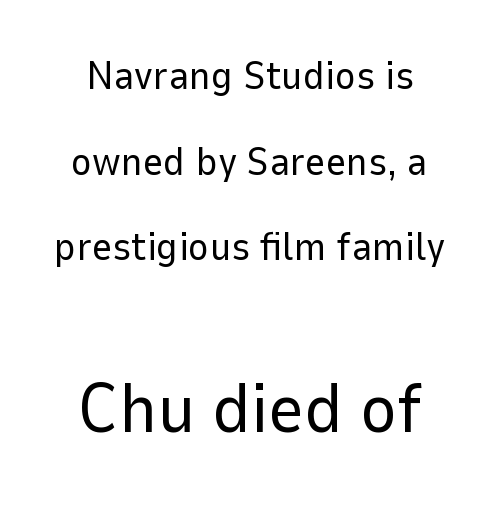
The image shows 70 px regular-weight sans-serif type, upright; set loose line spacing (2.14x), normal letter spacing, not underlined; the second (bottom) block is 1.75x larger; low stroke contrast and a medium x-height.
